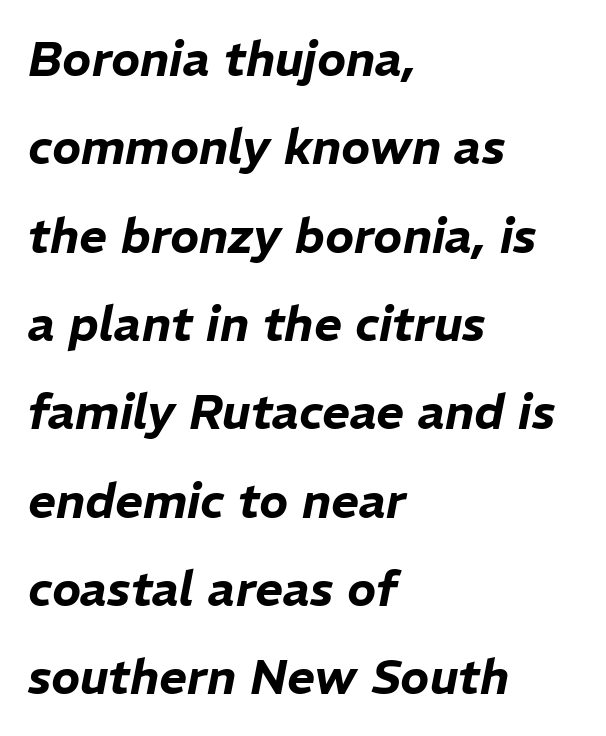
{"italic": "yes", "lean": "right", "slant_degrees": 11, "width": "normal", "stroke_contrast": "low", "x_height": "medium", "monospaced": "no", "underline": "no", "align": "left", "line_spacing_ratio": 1.84, "letter_spacing": "normal", "letter_spacing_em": 0.0, "glyph_px": 48}
